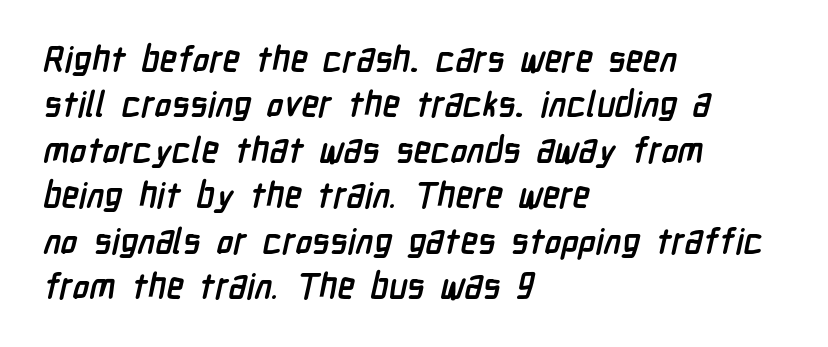
The setting favours the left margin, as ordinary paragraphs usually do. Plain, unruled lines of type. This block has exactly the height ordinary leading produces. Proportional: the letters do not fall into vertical columns. Check where the strokes stop: nothing finishes them off — pure sans. No extra tracking has been applied to these lines.
